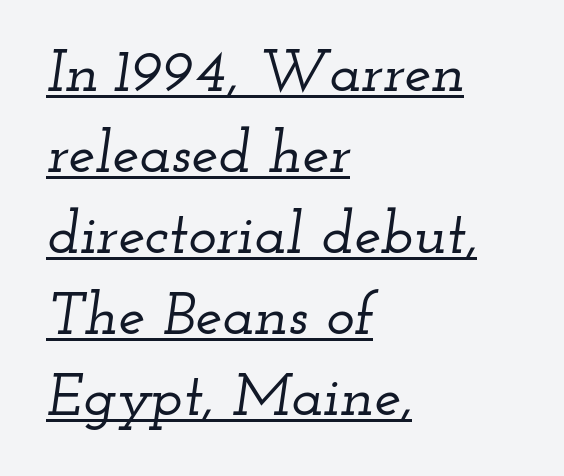
The axis of the letterforms is tilted away from vertical. You can see a thin bar hugging the bottom of the glyphs. Look at the bottom of the vertical strokes: they flare into serifs here. Line starts are locked; line ends wander. Looks like regular typesetting: each glyph gets only the width it needs.
